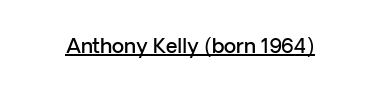
Q: Is the text bold? A: Semi-bold.
Q: Is the text italic (slanted)? A: No, it is upright.
Q: Is the text underlined? A: Yes.
Q: Is the spacing between letters normal or unusually wide? A: Normal.
